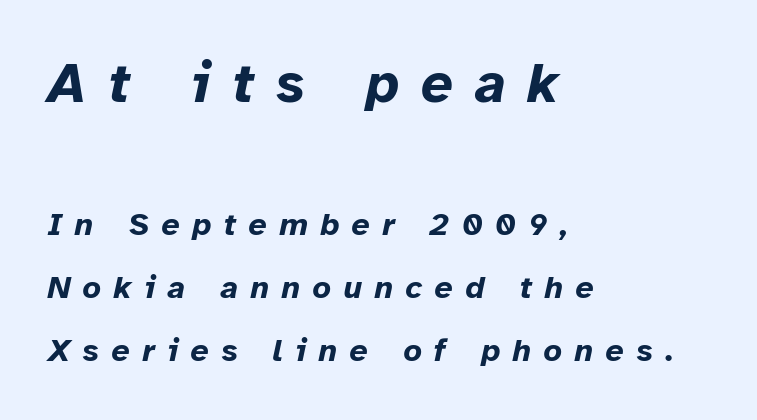
The image shows 56 px bold type, italic (leaning right); set left-aligned, loose line spacing (1.98x), unusually wide letter spacing (+0.39 em), not underlined; the first (top) block is 1.75x larger; low stroke contrast and a medium x-height.
